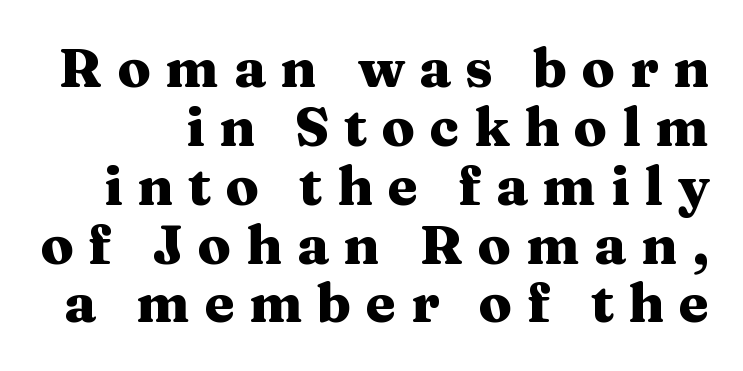
{"serif": "yes", "italic": "no", "bold": "yes", "weight": "heavy", "width": "wide", "stroke_contrast": "medium", "x_height": "medium", "monospaced": "no", "underline": "no", "line_spacing": "tight", "line_spacing_ratio": 1.09, "letter_spacing": "wide", "letter_spacing_em": 0.27, "glyph_px": 54}
